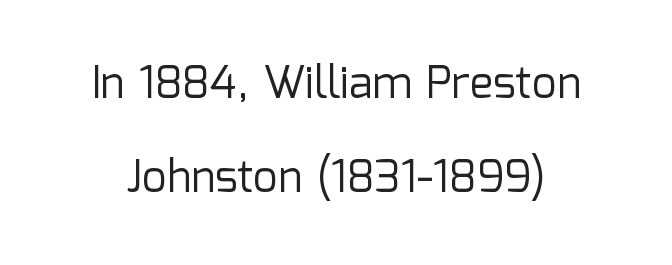
The image shows 44 px regular-weight sans-serif type, upright; set loose line spacing (2.13x), normal letter spacing, not underlined; low stroke contrast and a medium x-height.
